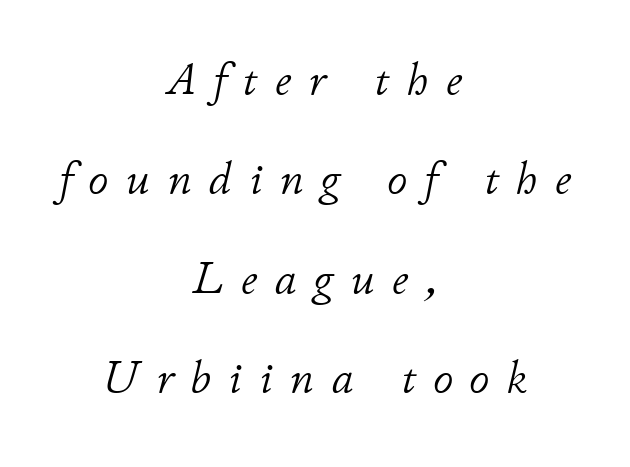
The image shows 45 px light type, italic (leaning right); set centered, loose line spacing (2.21x), unusually wide letter spacing (+0.39 em), not underlined; low stroke contrast and a small x-height.
